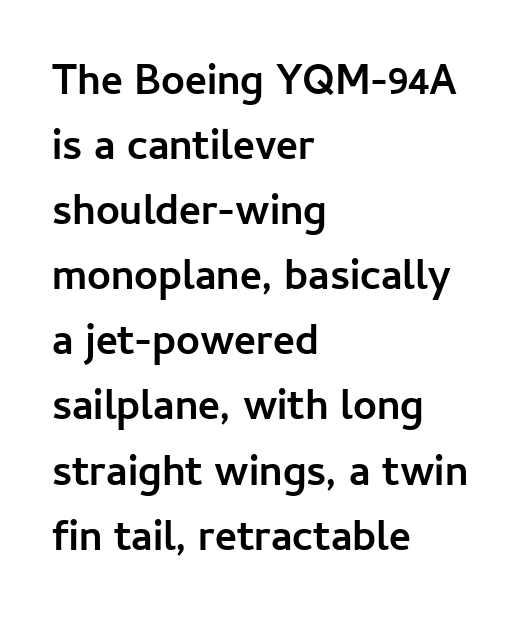
The image shows 42 px semibold sans-serif type, upright; set left-aligned, normal line spacing (1.55x), normal letter spacing, not underlined; low stroke contrast and a medium x-height.
